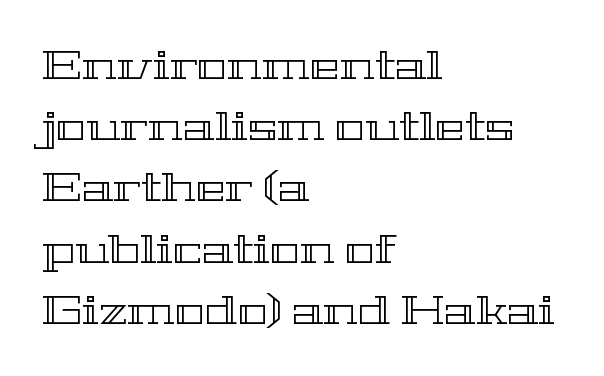
{"italic": "no", "width": "wide", "x_height": "medium", "monospaced": "no", "underline": "no", "align": "left", "line_spacing": "normal", "line_spacing_ratio": 1.53, "letter_spacing": "normal", "letter_spacing_em": 0.0, "glyph_px": 40}
